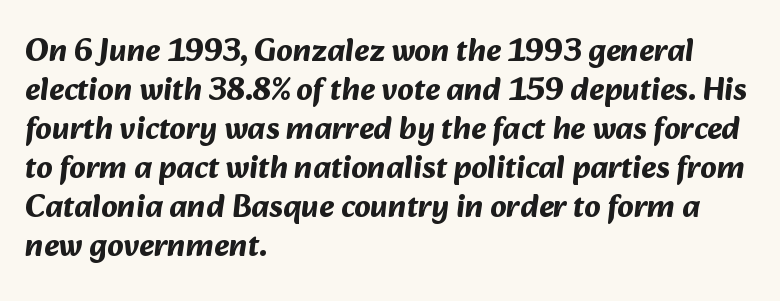
Q: Is the text bold? A: Yes.
Q: Is the typeface a serif or a sans-serif typeface? A: Sans-serif.
Q: Is the text underlined? A: No.
Q: How is the paragraph aligned? A: Left-aligned.
Q: Is the spacing between letters normal or unusually wide? A: Normal.
Q: Width (condensed, normal, or wide)? A: Normal.
Q: Stroke contrast? A: Medium.
Q: x-height? A: Medium.
Q: Monospaced? A: No.
